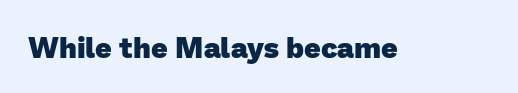
{"serif": "no", "bold": "yes", "weight": "heavy", "width": "normal", "stroke_contrast": "low", "x_height": "medium", "monospaced": "no", "underline": "no", "letter_spacing": "normal", "letter_spacing_em": 0.0, "glyph_px": 29}
